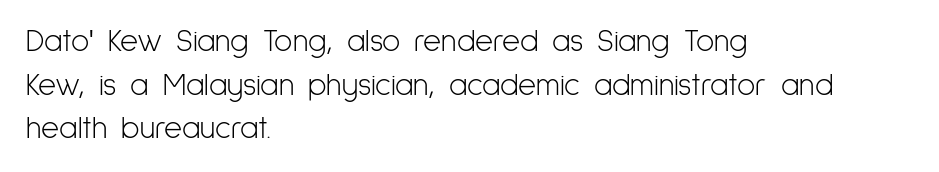
The image shows 31 px light, condensed sans-serif type, upright; set left-aligned, normal line spacing (1.41x), normal letter spacing, not underlined; low stroke contrast and a medium x-height.
